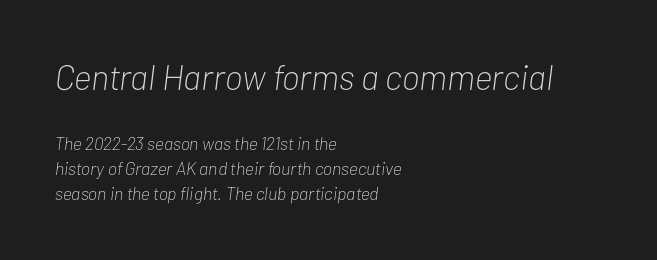
The image shows 35 px light, condensed type, italic (leaning right); set left-aligned, normal line spacing (1.4x), normal letter spacing, not underlined; the first (top) block is 1.94x larger; low stroke contrast and a medium x-height.
